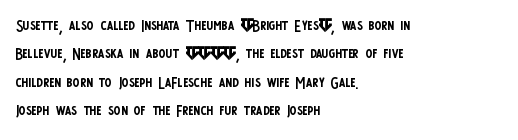
The image shows 21 px text type, upright; set left-aligned, normal line spacing (1.35x), normal letter spacing, not underlined.
